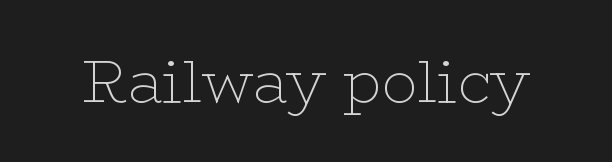
Q: Is the text bold? A: No.
Q: Is the text italic (slanted)? A: No, it is upright.
Q: Is the typeface a serif or a sans-serif typeface? A: Serif.
Q: Is the text underlined? A: No.
Q: Is the spacing between letters normal or unusually wide? A: Normal.
Q: Width (condensed, normal, or wide)? A: Wide.
Q: Stroke contrast? A: Low.
Q: x-height? A: Medium.
Q: Monospaced? A: No.
